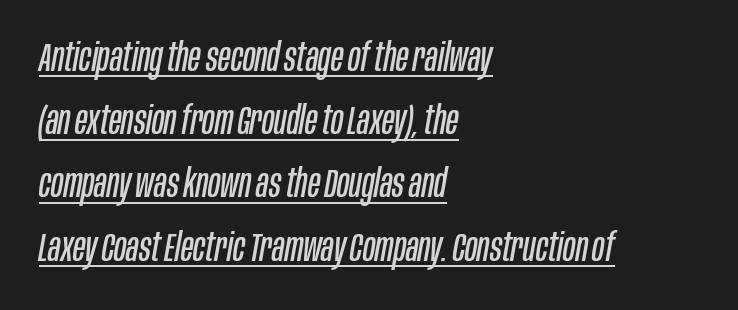
{"italic": "yes", "lean": "right", "slant_degrees": 10, "bold": "no", "weight": "regular", "width": "condensed", "stroke_contrast": "low", "x_height": "large", "monospaced": "no", "underline": "yes", "align": "left", "line_spacing": "normal", "line_spacing_ratio": 1.58, "letter_spacing": "normal", "letter_spacing_em": 0.0, "glyph_px": 40}
